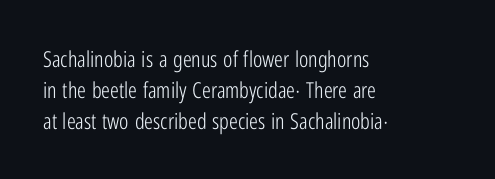
The image shows 22 px text type, upright; set left-aligned, normal line spacing (1.4x), normal letter spacing, not underlined.
